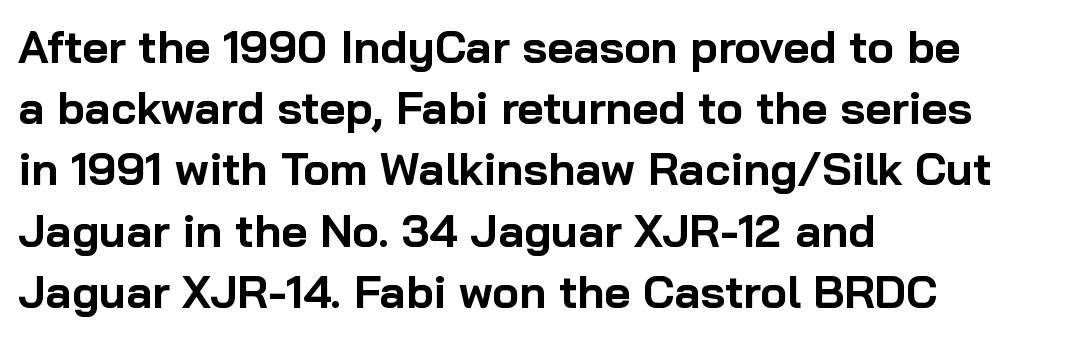
Heft: maximum for text — a bold. Is the block centered? No — it sits flush against the left margin. The designer went with a sans here, leaving each stem footless. Think of a printed novel: that variable character pitch is what you see here.
